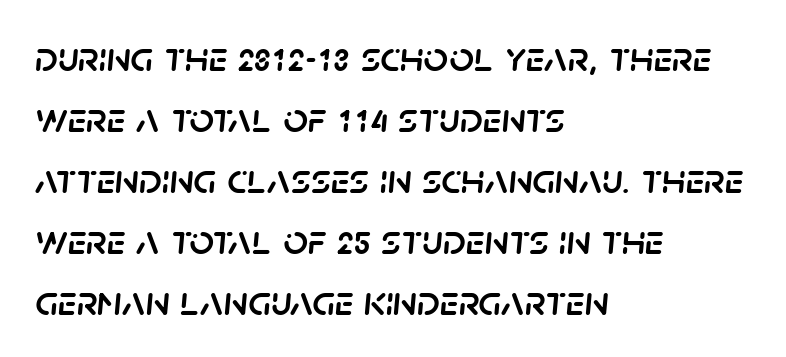
Only glyphs here, with clear space below each row. A typesetter would call this proportional, since set widths differ per character. Rows of type keep a routine distance in the vertical direction. Casual observation: everything's shoved over to the left. How are the letters spaced? Ordinarily, with no added tracking.
